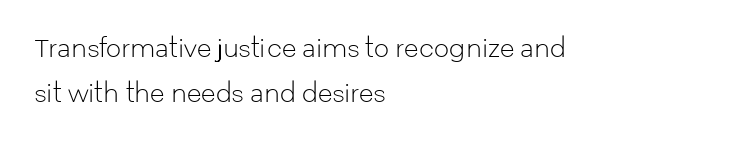
Q: Is the text bold? A: No.
Q: Is the text italic (slanted)? A: No, it is upright.
Q: Is the text underlined? A: No.
Q: How is the paragraph aligned? A: Left-aligned.
Q: Is the spacing between letters normal or unusually wide? A: Normal.
